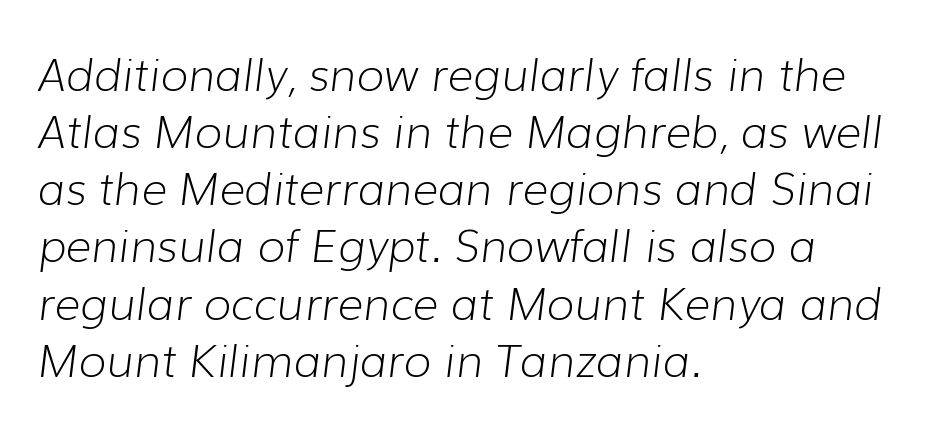
Q: Is the text bold? A: No.
Q: Is the text italic (slanted)? A: Yes, it leans right by about 7 degrees.
Q: Is the text underlined? A: No.
Q: How is the paragraph aligned? A: Left-aligned.
Q: Is the spacing between letters normal or unusually wide? A: Normal.
Q: Is the spacing between lines tight, normal or loose? A: Normal.
Q: Width (condensed, normal, or wide)? A: Normal.
Q: Stroke contrast? A: Low.
Q: x-height? A: Medium.
Q: Monospaced? A: No.
